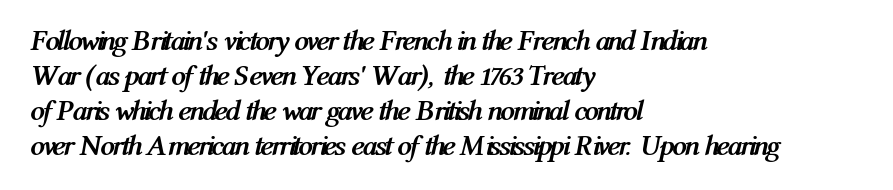
A typesetter would mark this as italic. The passage shown is not underscored anywhere. Notice how the passage keeps a crisp vertical edge on the left only. Compared with typical body copy, the letter spacing here is the same. A typesetter would call this proportional, since set widths differ per character.
